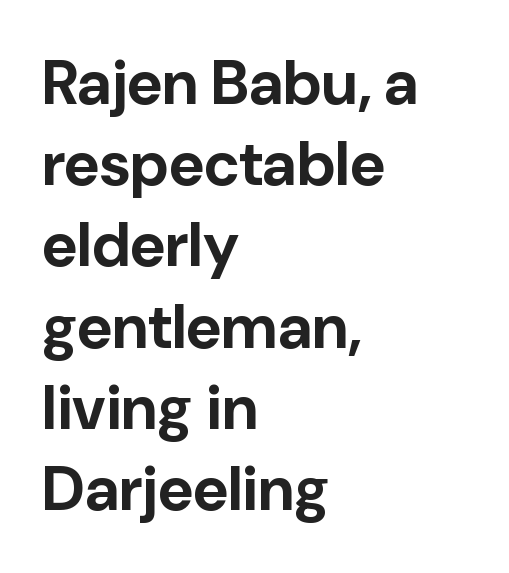
Type style note: lacks serifs. Quick note: interline space is typical. Rendered with straight, roman letterforms. Each letter keeps its own natural width here, so spacing adapts to shape. Nobody touched the tracking dial on this one. The sample has been set heavy, in full bold.
